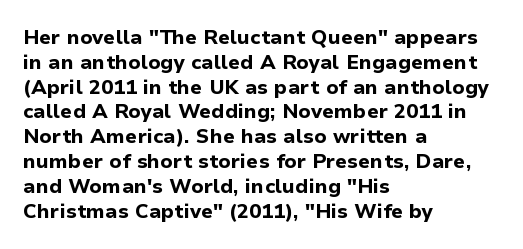
The image shows 20 px bold type, upright; set left-aligned, line spacing 1.24x, normal letter spacing, not underlined.
